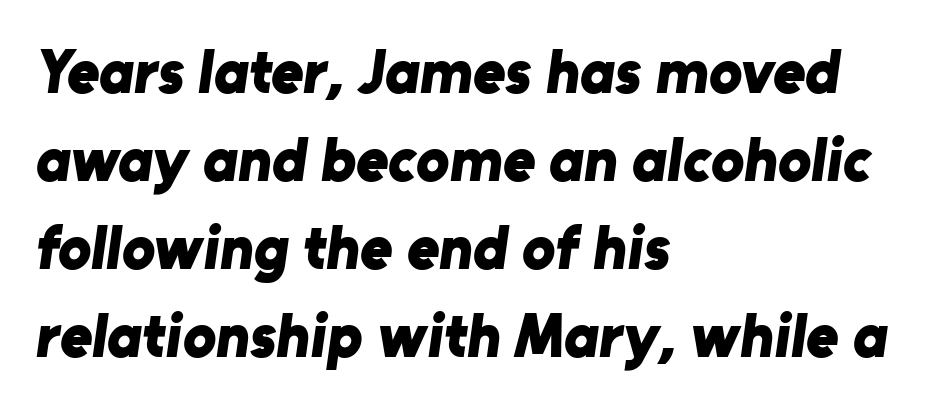
The image shows 62 px bold sans-serif type; set left-aligned, normal line spacing (1.42x), normal letter spacing, not underlined; low stroke contrast and a medium x-height.
